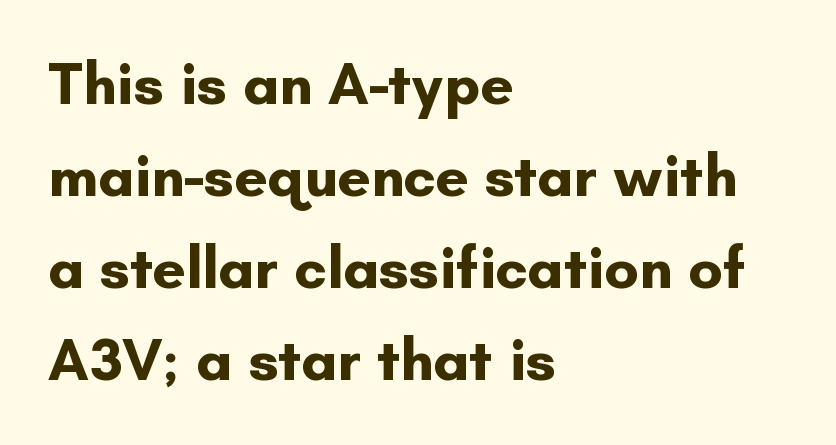
The image shows 59 px bold sans-serif type, upright; set left-aligned, normal line spacing (1.56x), normal letter spacing, not underlined; low stroke contrast and a small x-height.
